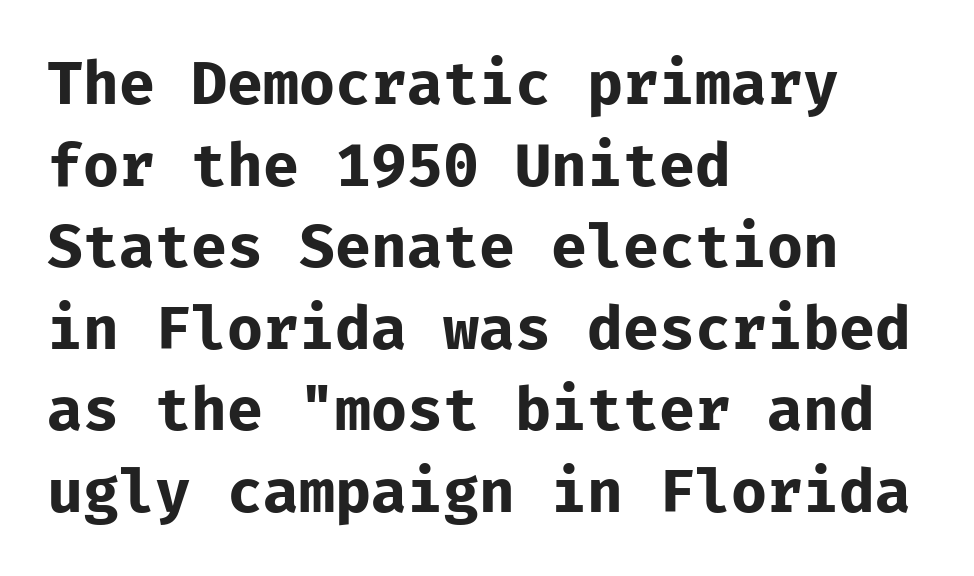
{"serif": "no", "italic": "no", "bold": "yes", "weight": "bold", "width": "normal", "stroke_contrast": "low", "x_height": "medium", "monospaced": "yes", "underline": "no", "align": "left", "line_spacing": "normal", "line_spacing_ratio": 1.36, "letter_spacing": "normal", "letter_spacing_em": 0.0, "glyph_px": 60}
